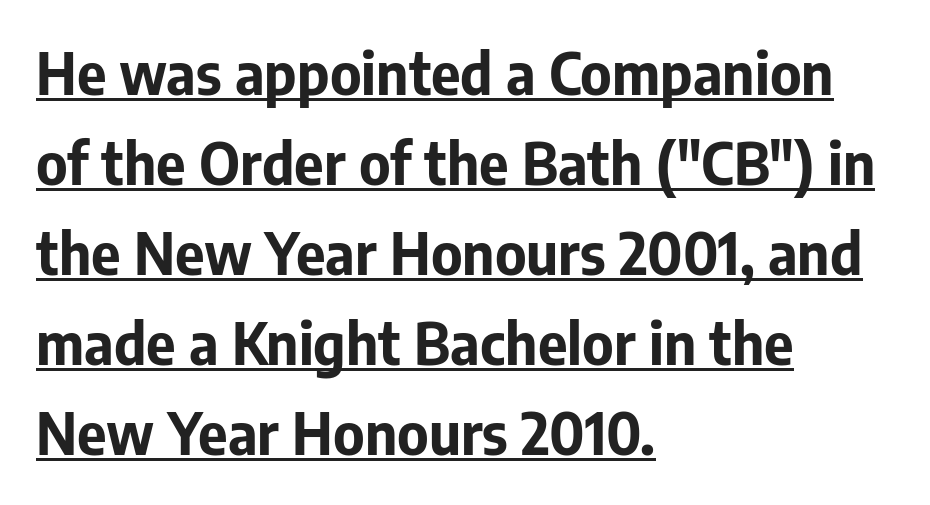
{"serif": "no", "italic": "no", "bold": "yes", "weight": "bold", "width": "normal", "stroke_contrast": "low", "x_height": "medium", "monospaced": "no", "underline": "yes", "align": "left", "line_spacing": "normal", "line_spacing_ratio": 1.58, "letter_spacing": "normal", "letter_spacing_em": 0.0, "glyph_px": 57}
